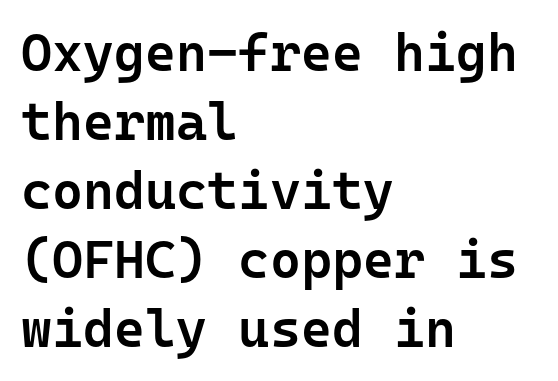
{"serif": "no", "italic": "no", "bold": "semi", "weight": "semibold", "width": "normal", "stroke_contrast": "low", "x_height": "medium", "monospaced": "yes", "underline": "no", "align": "left", "line_spacing": "normal", "line_spacing_ratio": 1.3, "letter_spacing": "normal", "letter_spacing_em": 0.0, "glyph_px": 53}
